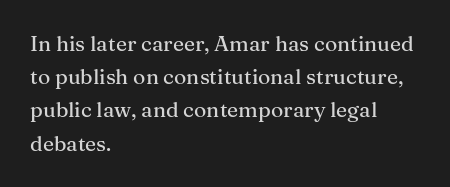
The image shows 21 px text type, upright; set left-aligned, normal line spacing (1.58x), normal letter spacing, not underlined.
